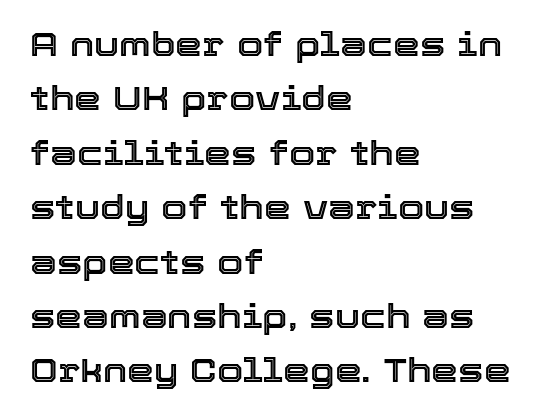
Posture: upright roman. One-word summary of the alignment: left. The passage shown is typed in a proportional face where columns would drift. Look at the tracking — it's just the regular setting, nothing added. Clear beneath every line of the passage.
